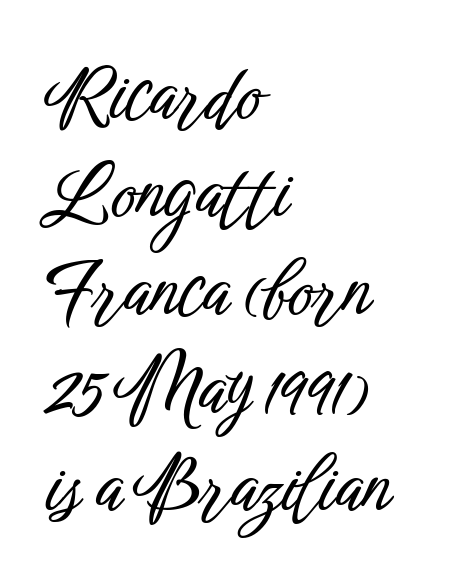
{"serif": "no", "width": "condensed", "stroke_contrast": "low", "x_height": "medium", "monospaced": "no", "underline": "no", "align": "left", "line_spacing": "normal", "line_spacing_ratio": 1.29, "letter_spacing": "normal", "letter_spacing_em": 0.0, "glyph_px": 76}
